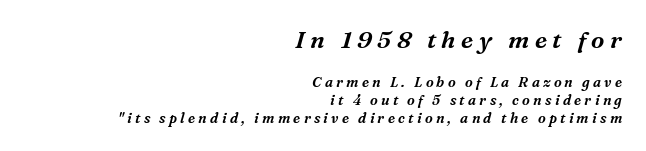
Q: Is the text italic (slanted)? A: Yes, it leans right by about 16 degrees.
Q: Is the text underlined? A: No.
Q: How is the paragraph aligned? A: Right-aligned.
Q: Is the spacing between letters normal or unusually wide? A: Unusually wide.
Q: Is the spacing between lines tight, normal or loose? A: Normal.
Q: Which block of text is set in a larger size, the first (top) or the second (bottom)? A: The first (top) one.
